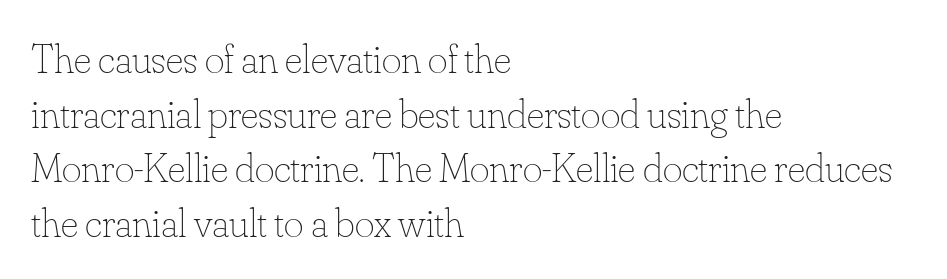
{"italic": "no", "bold": "no", "weight": "thin", "width": "normal", "stroke_contrast": "low", "x_height": "small", "monospaced": "no", "underline": "no", "align": "left", "line_spacing": "normal", "line_spacing_ratio": 1.3, "letter_spacing": "normal", "letter_spacing_em": 0.0, "glyph_px": 42}
